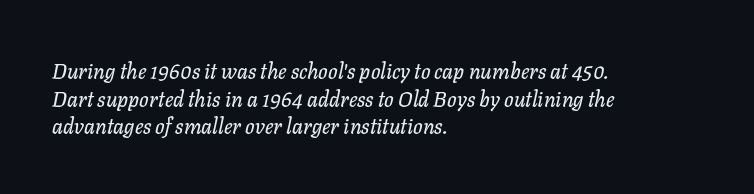
Q: Is the text italic (slanted)? A: Yes, it leans right by about 11 degrees.
Q: Is the text underlined? A: No.
Q: How is the paragraph aligned? A: Left-aligned.
Q: Is the spacing between letters normal or unusually wide? A: Normal.
Q: Is the spacing between lines tight, normal or loose? A: Normal.
